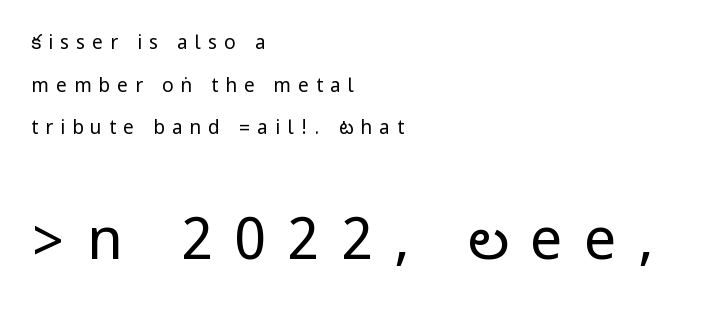
The image shows 58 px regular-weight, condensed sans-serif type, upright; set left-aligned, loose line spacing (2.24x), unusually wide letter spacing (+0.37 em), not underlined; the second (bottom) block is 3.05x larger; low stroke contrast.
